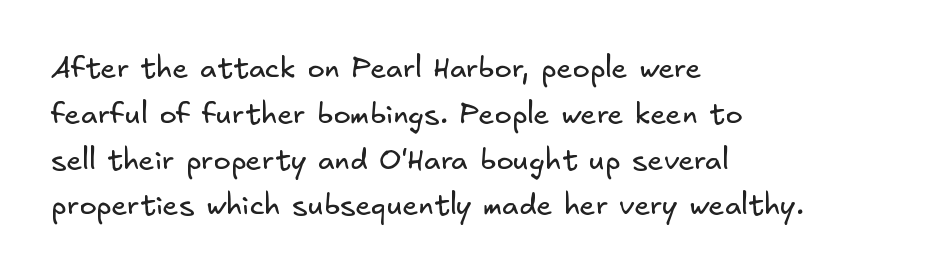
Is the stroke heavy? The answer is a plain regular-or-lighter. The space between consecutive lines is moderate. A sans-serif font was chosen for this passage. Check the space under the baseline: it is left empty. Line starts are locked; line ends wander. Look at the tracking — it's just the regular setting, nothing added.
